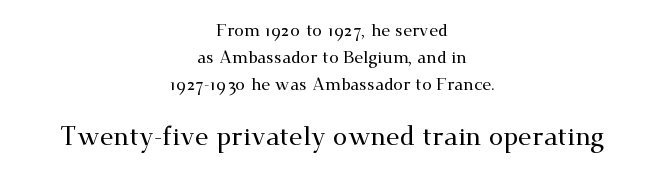
Q: Is the text italic (slanted)? A: No, it is upright.
Q: Is the text underlined? A: No.
Q: How is the paragraph aligned? A: Centered.
Q: Is the spacing between letters normal or unusually wide? A: Normal.
Q: Is the spacing between lines tight, normal or loose? A: Normal.
Q: Which block of text is set in a larger size, the first (top) or the second (bottom)? A: The second (bottom) one.
